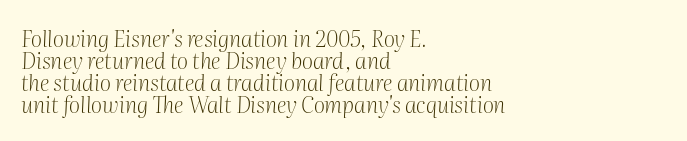
The image shows 22 px text type, italic (leaning right); set left-aligned, tight line spacing (1.0x), normal letter spacing, not underlined.
